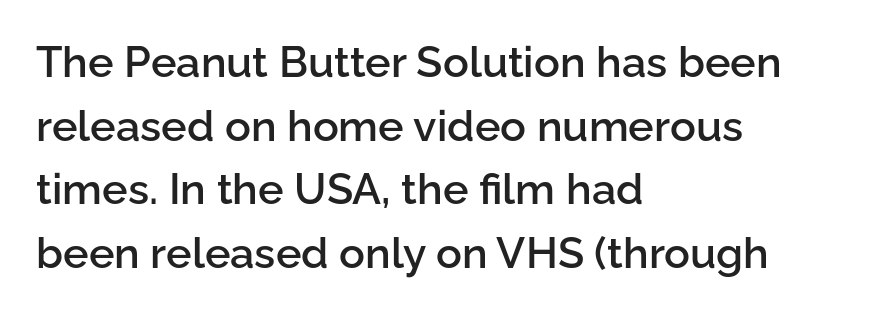
Q: Is the text bold? A: Semi-bold.
Q: Is the text italic (slanted)? A: No, it is upright.
Q: Is the typeface a serif or a sans-serif typeface? A: Sans-serif.
Q: Is the text underlined? A: No.
Q: How is the paragraph aligned? A: Left-aligned.
Q: Is the spacing between letters normal or unusually wide? A: Normal.
Q: Is the spacing between lines tight, normal or loose? A: Normal.
Q: Width (condensed, normal, or wide)? A: Normal.
Q: Stroke contrast? A: Low.
Q: x-height? A: Medium.
Q: Monospaced? A: No.
